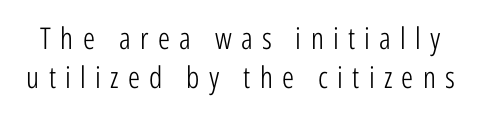
Q: Is the text bold? A: No.
Q: Is the text italic (slanted)? A: No, it is upright.
Q: Is the typeface a serif or a sans-serif typeface? A: Sans-serif.
Q: Is the text underlined? A: No.
Q: Is the spacing between letters normal or unusually wide? A: Unusually wide.
Q: Is the spacing between lines tight, normal or loose? A: Normal.
Q: Width (condensed, normal, or wide)? A: Condensed.
Q: Stroke contrast? A: Low.
Q: x-height? A: Medium.
Q: Monospaced? A: No.
